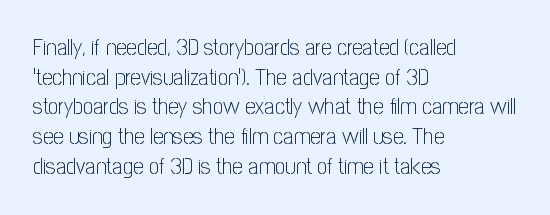
The image shows 23 px text type, upright; set left-aligned, normal line spacing (1.29x), normal letter spacing, not underlined.
